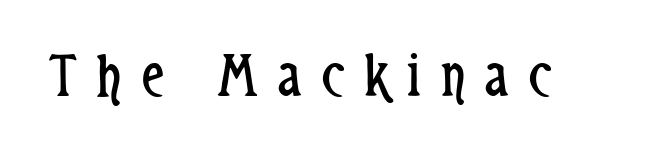
Q: Is the text bold? A: No.
Q: Is the text italic (slanted)? A: No, it is upright.
Q: Is the typeface a serif or a sans-serif typeface? A: Sans-serif.
Q: Is the text underlined? A: No.
Q: Is the spacing between letters normal or unusually wide? A: Unusually wide.
Q: Width (condensed, normal, or wide)? A: Condensed.
Q: Stroke contrast? A: Low.
Q: x-height? A: Medium.
Q: Monospaced? A: No.
